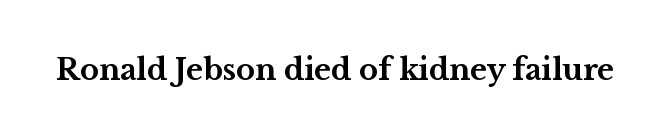
Q: Is the text bold? A: Yes.
Q: Is the text italic (slanted)? A: No, it is upright.
Q: Is the typeface a serif or a sans-serif typeface? A: Serif.
Q: Is the text underlined? A: No.
Q: Is the spacing between letters normal or unusually wide? A: Normal.
Q: Width (condensed, normal, or wide)? A: Wide.
Q: Stroke contrast? A: Medium.
Q: x-height? A: Medium.
Q: Monospaced? A: No.
